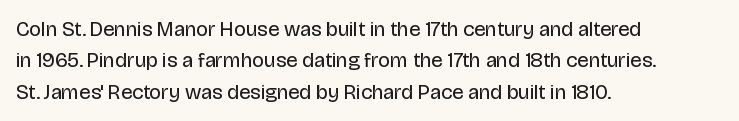
The image shows 21 px text type, upright; set left-aligned, normal line spacing (1.5x), normal letter spacing, not underlined.
